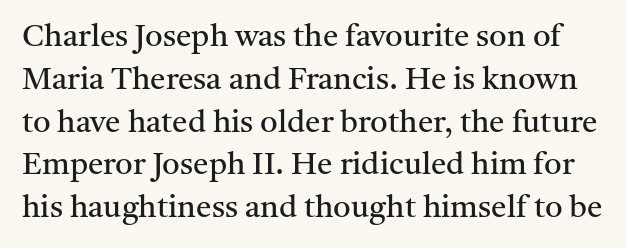
Q: Is the text bold? A: No.
Q: Is the text italic (slanted)? A: No, it is upright.
Q: Is the typeface a serif or a sans-serif typeface? A: Serif.
Q: Is the text underlined? A: No.
Q: Is the spacing between letters normal or unusually wide? A: Normal.
Q: Is the spacing between lines tight, normal or loose? A: Normal.
Q: Width (condensed, normal, or wide)? A: Normal.
Q: Stroke contrast? A: Medium.
Q: x-height? A: Medium.
Q: Monospaced? A: No.
